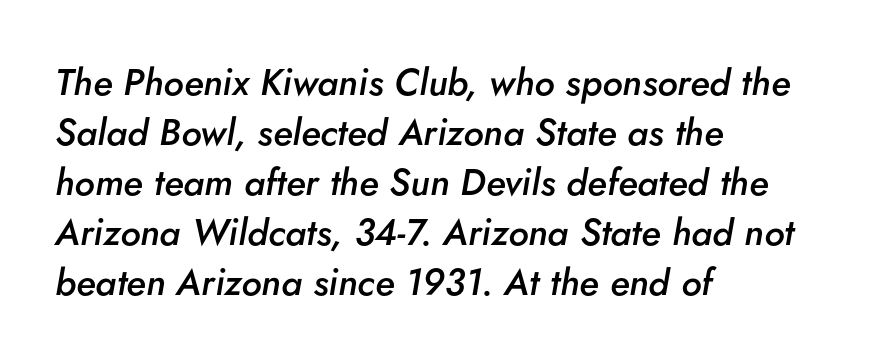
Q: Is the text bold? A: Semi-bold.
Q: Is the text italic (slanted)? A: Yes, it leans right by about 5 degrees.
Q: Is the text underlined? A: No.
Q: How is the paragraph aligned? A: Left-aligned.
Q: Is the spacing between letters normal or unusually wide? A: Normal.
Q: Is the spacing between lines tight, normal or loose? A: Normal.
Q: Width (condensed, normal, or wide)? A: Normal.
Q: Stroke contrast? A: Low.
Q: x-height? A: Small.
Q: Monospaced? A: No.
